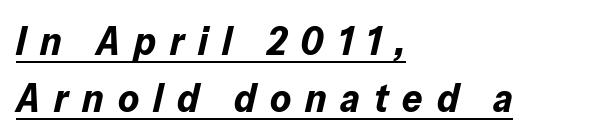
Q: Is the text bold? A: Yes.
Q: Is the text italic (slanted)? A: Yes, it leans right by about 13 degrees.
Q: Is the text underlined? A: Yes.
Q: How is the paragraph aligned? A: Left-aligned.
Q: Is the spacing between letters normal or unusually wide? A: Unusually wide.
Q: Is the spacing between lines tight, normal or loose? A: Normal.
Q: Width (condensed, normal, or wide)? A: Normal.
Q: Stroke contrast? A: Low.
Q: x-height? A: Medium.
Q: Monospaced? A: No.
